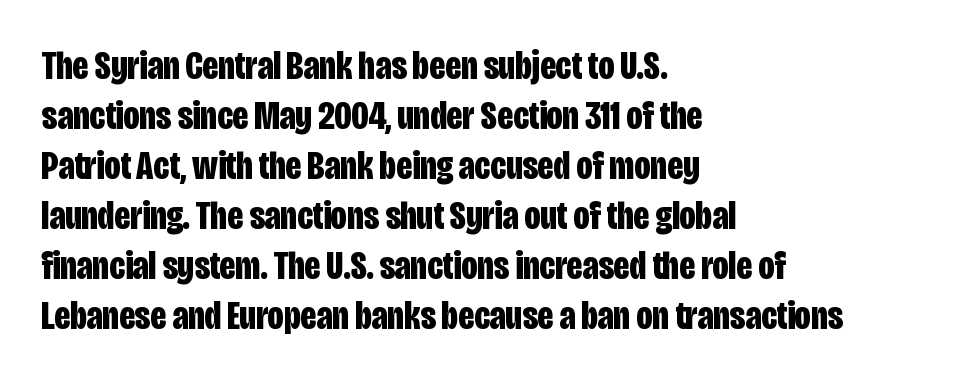
{"serif": "no", "italic": "no", "bold": "yes", "weight": "bold", "width": "condensed", "stroke_contrast": "low", "x_height": "large", "monospaced": "no", "underline": "no", "align": "left", "line_spacing": "normal", "line_spacing_ratio": 1.25, "letter_spacing": "normal", "letter_spacing_em": 0.0, "glyph_px": 40}
